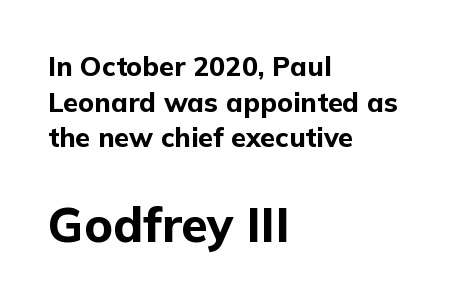
The image shows 48 px bold sans-serif type, upright; set left-aligned, normal line spacing (1.32x), normal letter spacing, not underlined; the second (bottom) block is 1.78x larger; low stroke contrast and a medium x-height.
